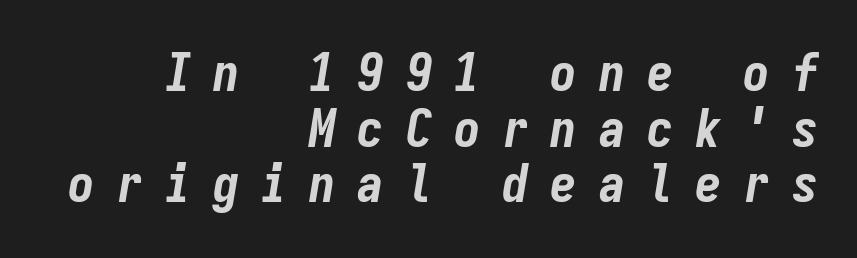
{"italic": "yes", "lean": "right", "slant_degrees": 9, "bold": "yes", "weight": "bold", "width": "condensed", "stroke_contrast": "low", "x_height": "medium", "monospaced": "yes", "underline": "no", "align": "right", "line_spacing": "tight", "line_spacing_ratio": 1.05, "letter_spacing": "wide", "letter_spacing_em": 0.41, "glyph_px": 53}
